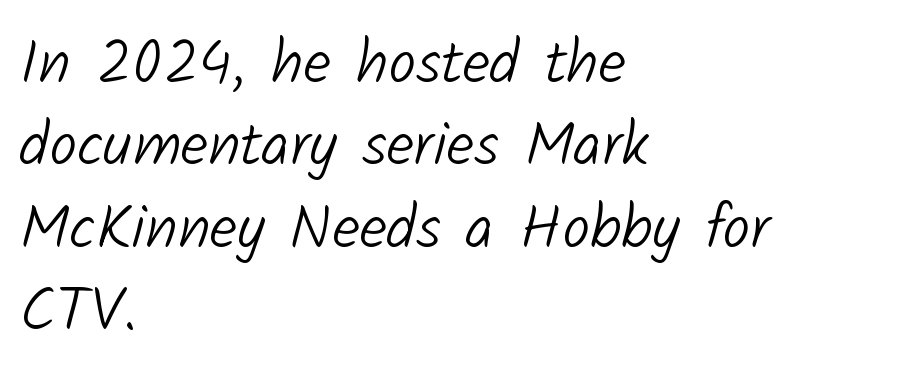
The face used here is a sans, in the tradition of grotesques and geometrics. Letters rest on an invisible, unmarked baseline. The letters advance in unequal steps, a hallmark of proportional type. One glance says typical: line gaps are just what's usual. Horizontal alignment here is leftward, the default for most running prose.
